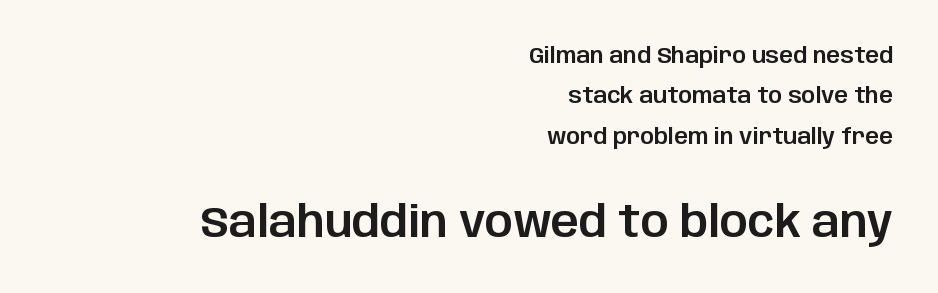
{"serif": "no", "italic": "no", "width": "normal", "stroke_contrast": "low", "x_height": "large", "monospaced": "no", "underline": "no", "align": "right", "line_spacing_ratio": 1.84, "letter_spacing": "normal", "letter_spacing_em": 0.0, "larger_block": "second", "size_ratio": 2.0, "glyph_px": 44}
